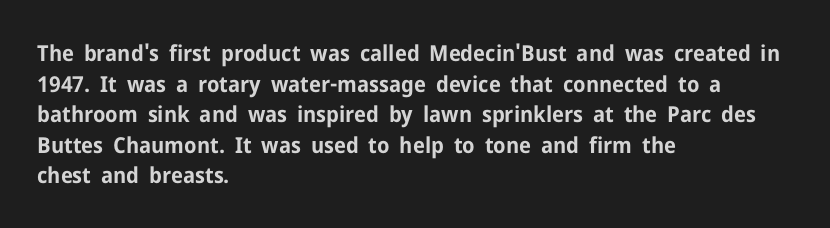
{"italic": "no", "bold": "yes", "underline": "no", "align": "left", "line_spacing": "normal", "line_spacing_ratio": 1.39, "letter_spacing": "normal", "letter_spacing_em": 0.0, "glyph_px": 22}
